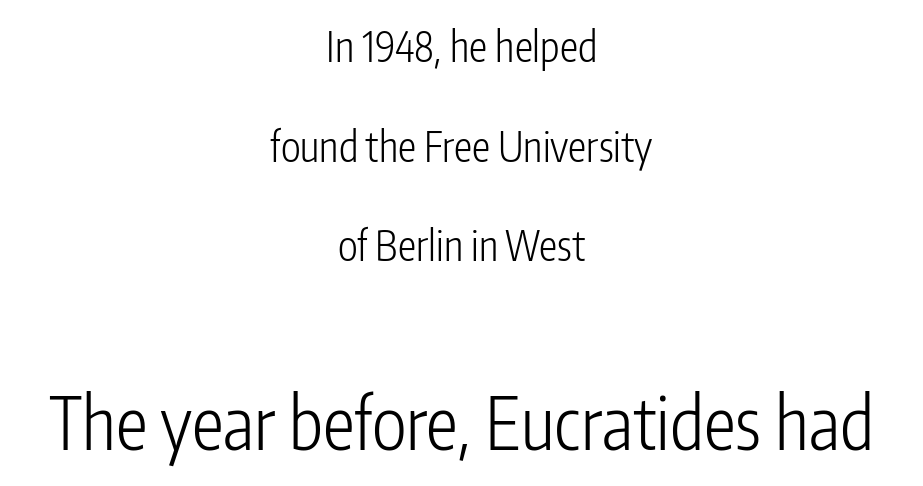
{"serif": "no", "italic": "no", "bold": "no", "weight": "light", "width": "condensed", "stroke_contrast": "low", "x_height": "medium", "monospaced": "no", "underline": "no", "align": "center", "line_spacing": "loose", "line_spacing_ratio": 2.43, "letter_spacing": "normal", "letter_spacing_em": 0.0, "larger_block": "second", "size_ratio": 1.76, "glyph_px": 72}
